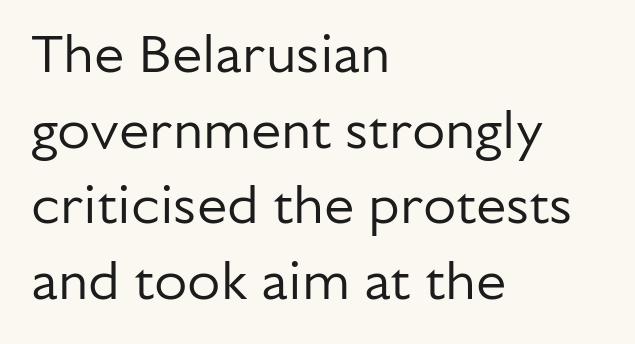
If you measured baseline to baseline, you'd find a middling distance. Note the varied advance widths — an 'i' is clearly narrower than an 'm'. Alignment: flush left. The lettering holds an erect, upright posture throughout. The text was rendered using a sans face with plain stroke endings. A quiet, ordinary-to-light weight characterises the typeface.
